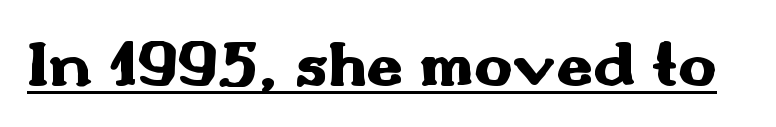
{"serif": "no", "italic": "no", "bold": "yes", "weight": "heavy", "width": "wide", "stroke_contrast": "medium", "x_height": "small", "monospaced": "no", "underline": "yes", "letter_spacing": "normal", "letter_spacing_em": 0.0, "glyph_px": 65}
